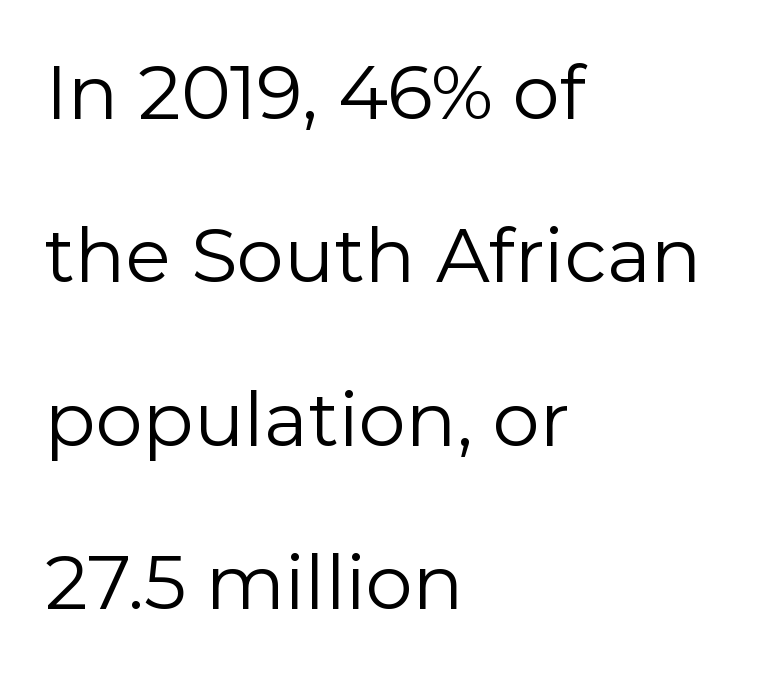
Q: Is the text bold? A: No.
Q: Is the text italic (slanted)? A: No, it is upright.
Q: Is the typeface a serif or a sans-serif typeface? A: Sans-serif.
Q: Is the text underlined? A: No.
Q: How is the paragraph aligned? A: Left-aligned.
Q: Is the spacing between letters normal or unusually wide? A: Normal.
Q: Is the spacing between lines tight, normal or loose? A: Loose.
Q: Width (condensed, normal, or wide)? A: Normal.
Q: Stroke contrast? A: Low.
Q: x-height? A: Medium.
Q: Monospaced? A: No.
